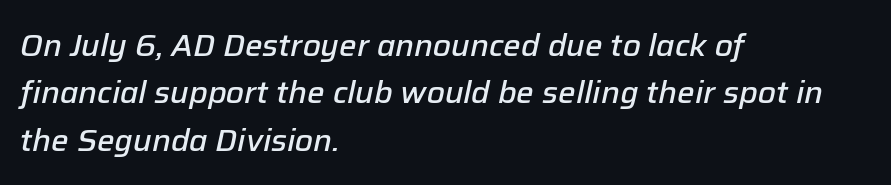
This sample has the flowing, uneven cadence of proportional lettering. The space beneath each line is pristine and unruled. Typesetter's note: demi weight, one step under bold. One glance says typical: line gaps are just what's usual.
